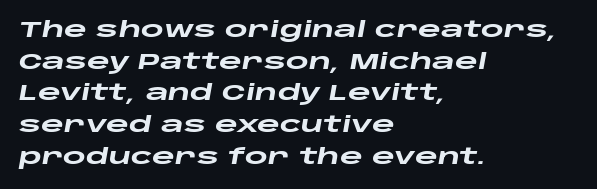
Q: Is the text bold? A: Yes.
Q: Is the text italic (slanted)? A: Yes, it leans right by about 10 degrees.
Q: Is the text underlined? A: No.
Q: How is the paragraph aligned? A: Left-aligned.
Q: Is the spacing between letters normal or unusually wide? A: Normal.
Q: Is the spacing between lines tight, normal or loose? A: Normal.
